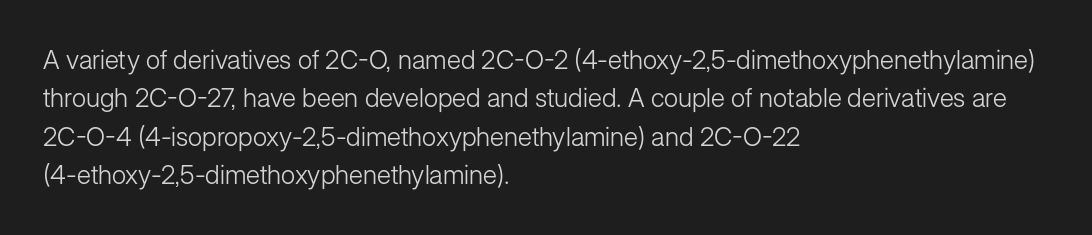
{"italic": "no", "bold": "no", "underline": "no", "align": "left", "line_spacing": "normal", "line_spacing_ratio": 1.48, "letter_spacing": "normal", "letter_spacing_em": 0.0, "glyph_px": 26}
